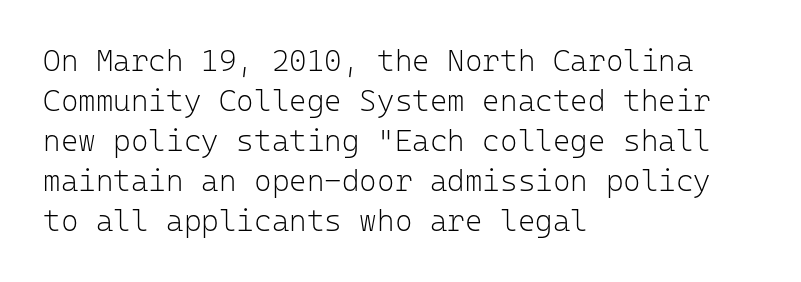
The image shows 30 px light sans-serif type, upright, monospaced; set left-aligned, normal line spacing (1.33x), normal letter spacing, not underlined; low stroke contrast and a medium x-height.
